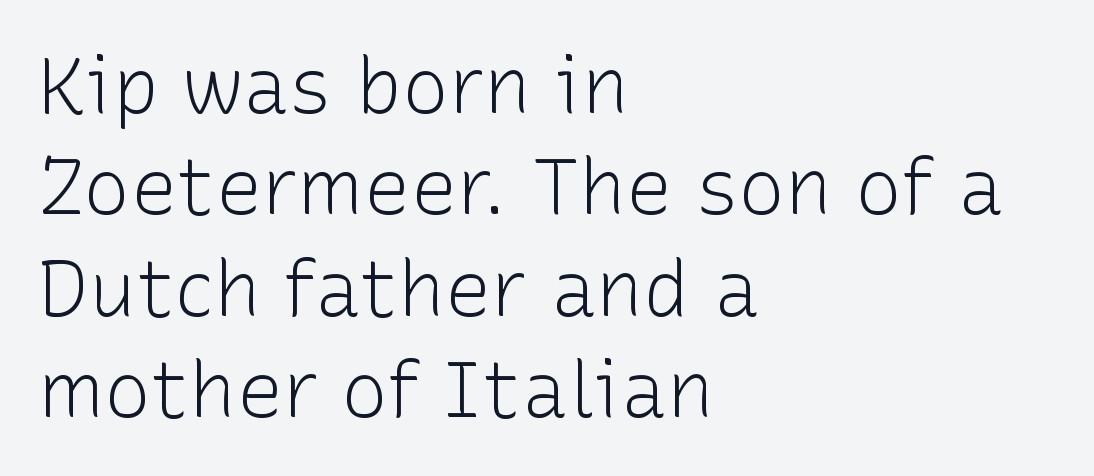
Does the copy run flush right? No — it runs flush left. Characters remain perfectly vertical along every line. Is this a sans? Yes — the strokes have no serifs. This rendering features lettering with no underline. Summary of vertical rhythm: regular, with standard interline spacing. You could not count columns in this text — the font is proportionally spaced.
